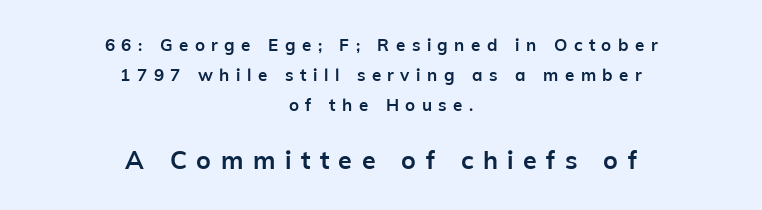
Q: Is the text bold? A: Yes.
Q: Is the text italic (slanted)? A: No, it is upright.
Q: Is the text underlined? A: No.
Q: How is the paragraph aligned? A: Centered.
Q: Is the spacing between letters normal or unusually wide? A: Unusually wide.
Q: Which block of text is set in a larger size, the first (top) or the second (bottom)? A: The second (bottom) one.
